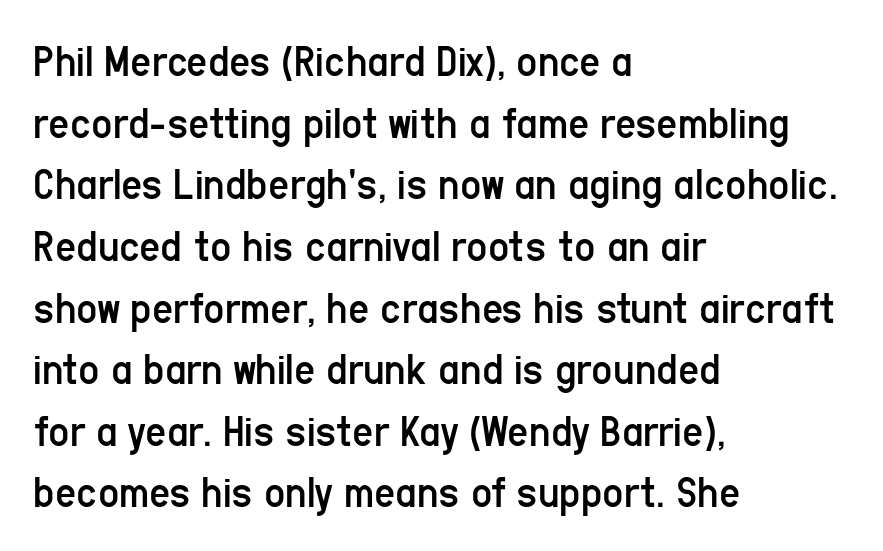
The image shows 46 px regular-weight, condensed sans-serif type, upright; set left-aligned, normal line spacing (1.34x), normal letter spacing, not underlined; low stroke contrast and a medium x-height.
